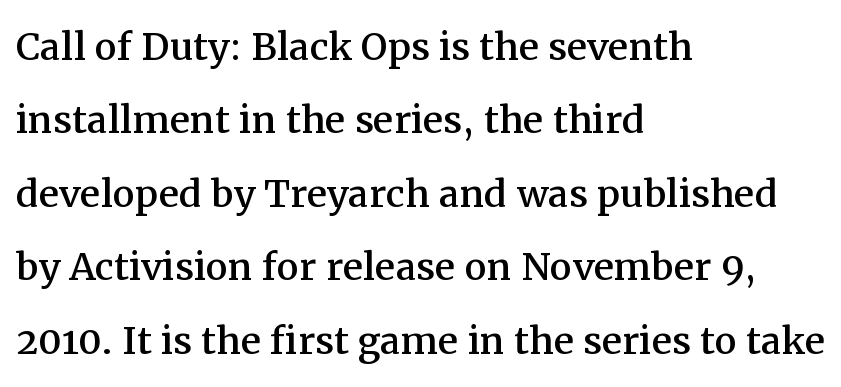
{"serif": "yes", "italic": "no", "width": "normal", "stroke_contrast": "medium", "x_height": "medium", "monospaced": "no", "underline": "no", "align": "left", "line_spacing": "normal", "line_spacing_ratio": 1.47, "letter_spacing": "normal", "letter_spacing_em": 0.0, "glyph_px": 50}
